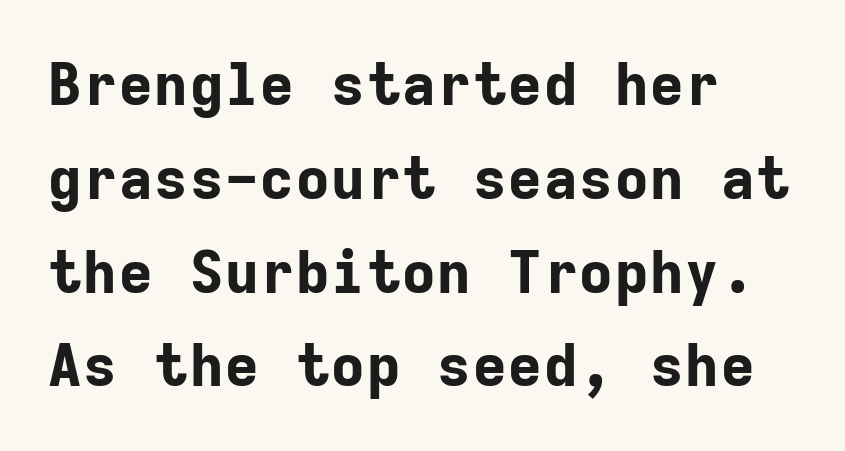
Q: Is the text bold? A: Yes.
Q: Is the text italic (slanted)? A: No, it is upright.
Q: Is the typeface a serif or a sans-serif typeface? A: Sans-serif.
Q: Is the text underlined? A: No.
Q: How is the paragraph aligned? A: Left-aligned.
Q: Is the spacing between letters normal or unusually wide? A: Normal.
Q: Is the spacing between lines tight, normal or loose? A: Normal.
Q: Width (condensed, normal, or wide)? A: Normal.
Q: Stroke contrast? A: Low.
Q: x-height? A: Medium.
Q: Monospaced? A: Yes.
